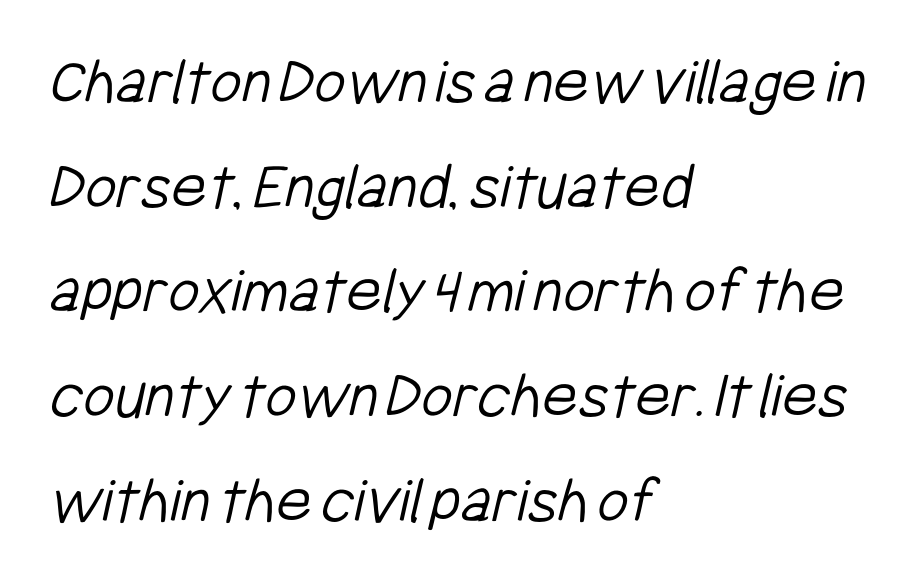
The letters advance in unequal steps, a hallmark of proportional type. These lines are composed in type without serifs. This rendering features lettering with no underline. Nothing unusual about the tracking: characters are spaced as the font intends. Vertical spacing — default. No heavy texture on the line: the type isn't bold.
